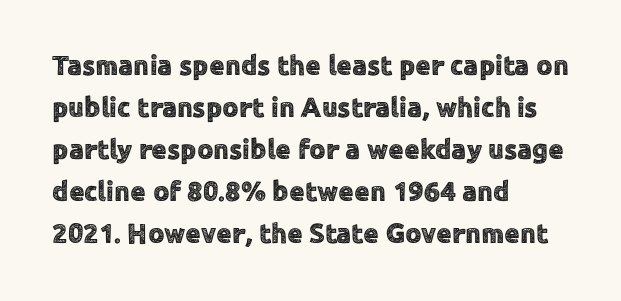
The image shows 28 px sans-serif type, upright; set left-aligned, normal line spacing (1.5x), normal letter spacing, not underlined; a medium x-height.
